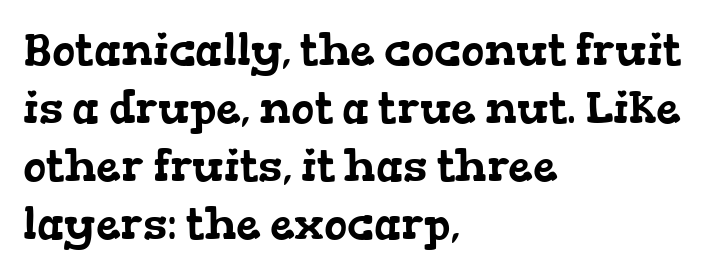
{"serif": "yes", "width": "wide", "stroke_contrast": "low", "x_height": "medium", "monospaced": "no", "underline": "no", "align": "left", "line_spacing": "normal", "line_spacing_ratio": 1.32, "letter_spacing": "normal", "letter_spacing_em": 0.0, "glyph_px": 44}
